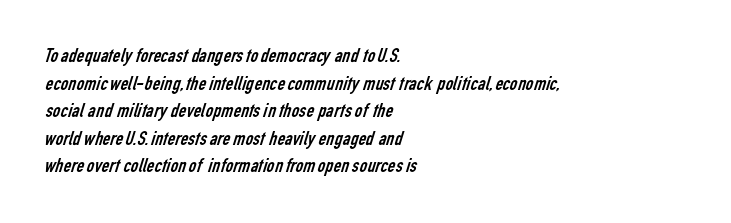
Q: Is the text bold? A: No.
Q: Is the text underlined? A: No.
Q: How is the paragraph aligned? A: Left-aligned.
Q: Is the spacing between letters normal or unusually wide? A: Normal.
Q: Is the spacing between lines tight, normal or loose? A: Normal.
